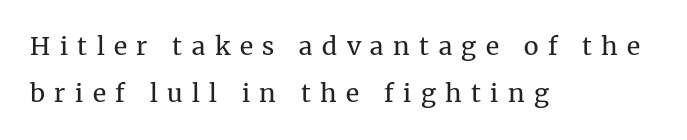
{"italic": "no", "bold": "no", "underline": "no", "align": "left", "line_spacing": "loose", "line_spacing_ratio": 1.9, "letter_spacing": "wide", "letter_spacing_em": 0.38, "glyph_px": 25}
